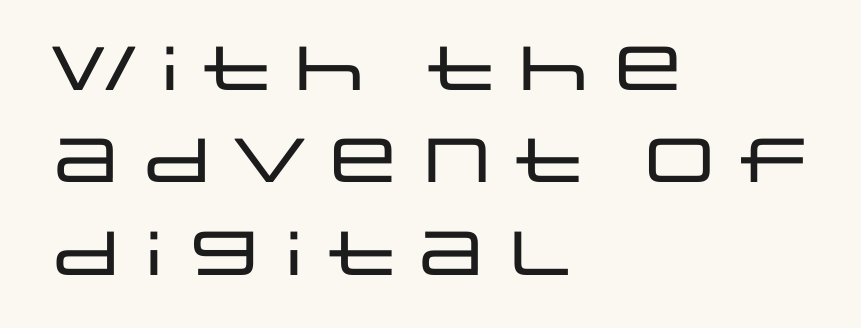
{"serif": "no", "italic": "no", "width": "wide", "stroke_contrast": "low", "x_height": "large", "monospaced": "no", "underline": "no", "align": "left", "line_spacing": "normal", "line_spacing_ratio": 1.49, "letter_spacing": "normal", "letter_spacing_em": 0.0, "glyph_px": 62}
